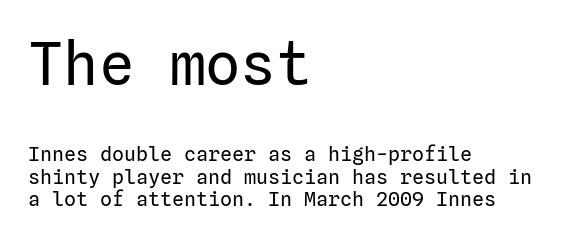
You can tell from the bare stems that sans-serif type was used. Stroke thickness stays within the range of a standard reading face or lighter. Has an underline been added? It has not. Does the bottom block carry the larger type? No, the top block does. Notice how descenders almost collide with the ascenders below — that's tight leading. Style check: upright.
